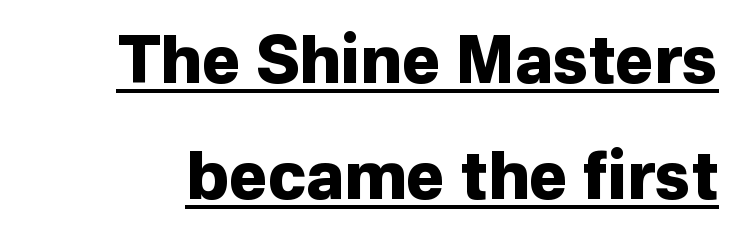
{"serif": "no", "italic": "no", "bold": "yes", "weight": "heavy", "width": "normal", "stroke_contrast": "low", "x_height": "medium", "monospaced": "no", "underline": "yes", "line_spacing_ratio": 1.79, "letter_spacing": "normal", "letter_spacing_em": 0.0, "glyph_px": 65}
